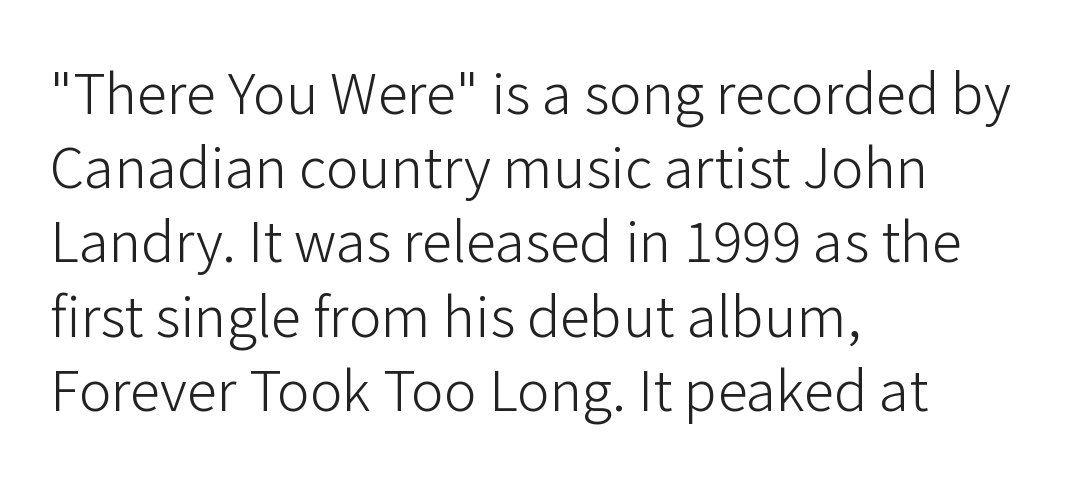
Posture: vertical. The text was rendered using a sans face with plain stroke endings. How are the letters spaced? Ordinarily, with no added tracking. Notice how descenders clear the ascenders below comfortably — that's standard leading. Teacher's note: observe the even left margin — that is flush-left alignment.
